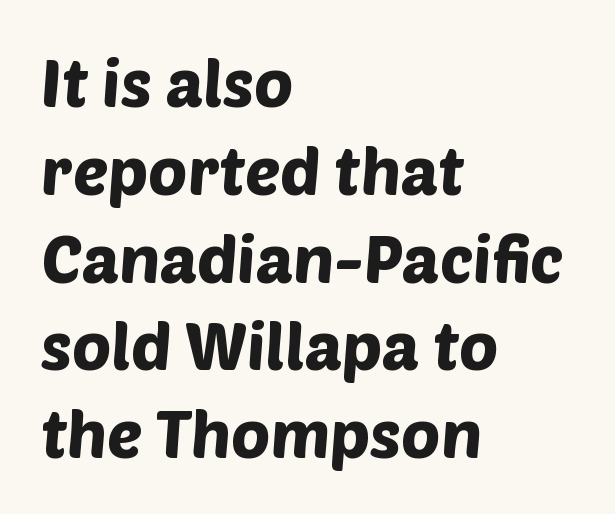
Q: Is the typeface a serif or a sans-serif typeface? A: Sans-serif.
Q: Is the text underlined? A: No.
Q: How is the paragraph aligned? A: Left-aligned.
Q: Is the spacing between letters normal or unusually wide? A: Normal.
Q: Is the spacing between lines tight, normal or loose? A: Normal.
Q: Width (condensed, normal, or wide)? A: Normal.
Q: Stroke contrast? A: Low.
Q: x-height? A: Large.
Q: Monospaced? A: No.
